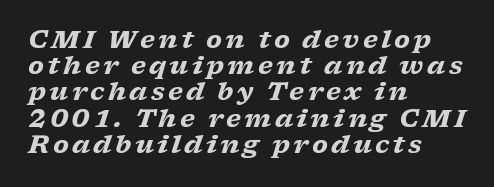
The image shows 25 px bold type, italic (leaning right); set left-aligned, tight line spacing (1.05x), not underlined.
